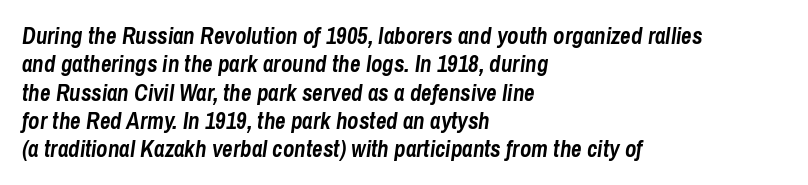
Q: Is the text bold? A: Yes.
Q: Is the text italic (slanted)? A: Yes, it leans right by about 8 degrees.
Q: Is the text underlined? A: No.
Q: How is the paragraph aligned? A: Left-aligned.
Q: Is the spacing between letters normal or unusually wide? A: Normal.
